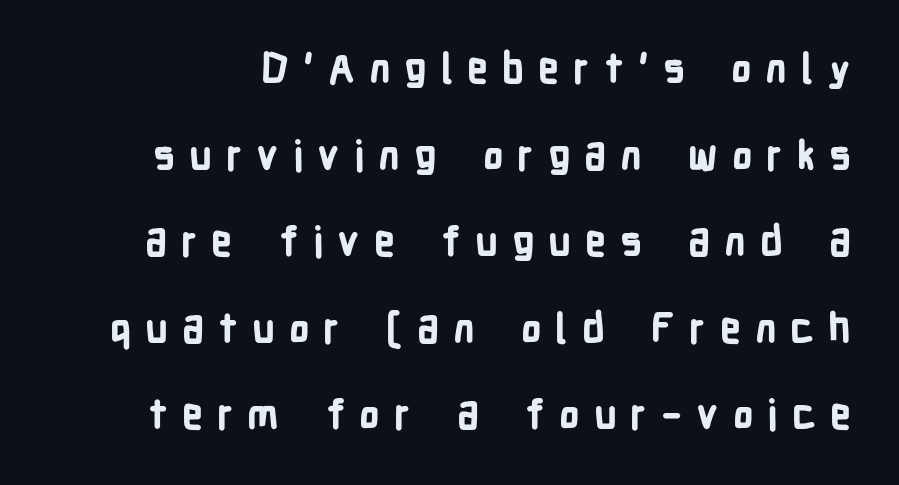
The image shows 41 px bold, condensed sans-serif type, upright; set loose line spacing (2.11x), unusually wide letter spacing (+0.34 em), not underlined; low stroke contrast and a medium x-height.
